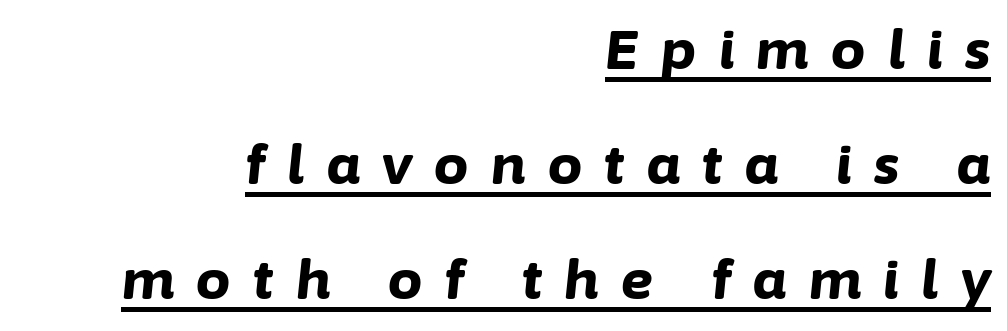
Q: Is the text bold? A: Yes.
Q: Is the text italic (slanted)? A: Yes, it leans right by about 6 degrees.
Q: Is the text underlined? A: Yes.
Q: How is the paragraph aligned? A: Right-aligned.
Q: Is the spacing between letters normal or unusually wide? A: Unusually wide.
Q: Is the spacing between lines tight, normal or loose? A: Loose.
Q: Width (condensed, normal, or wide)? A: Normal.
Q: Stroke contrast? A: Low.
Q: x-height? A: Medium.
Q: Monospaced? A: No.
